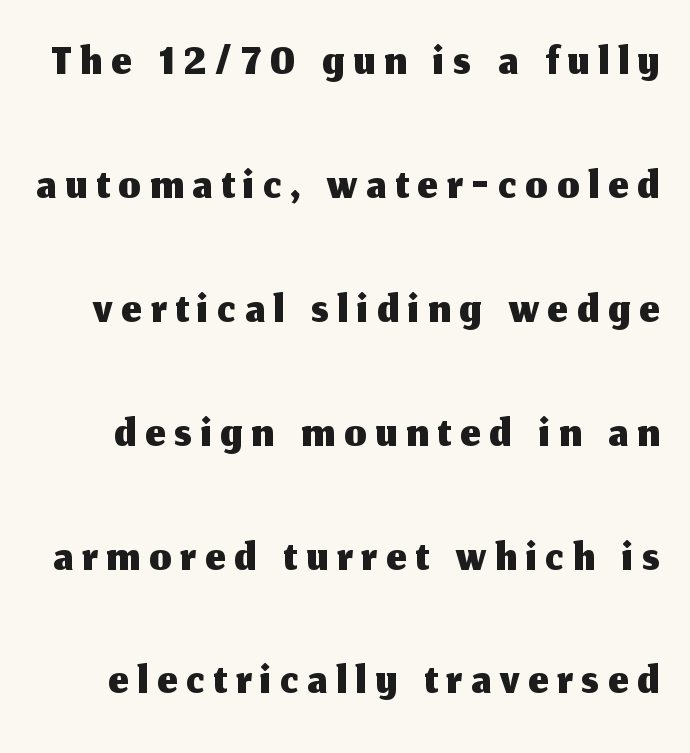
The image shows 70 px sans-serif type, upright; set line spacing 1.77x, not underlined; medium stroke contrast and a medium x-height.
